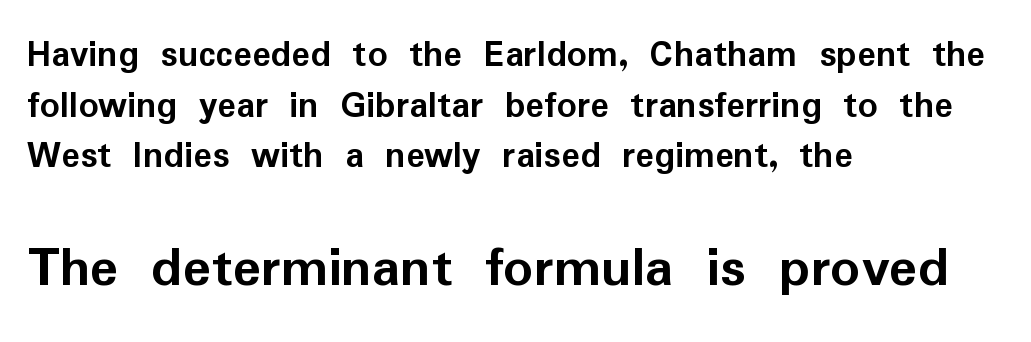
No feet cap the strokes, marking this as sans-serif type. The following chunk of copy outweighs the initial chunk in type size. Italic: no, the glyphs are upright roman. Weight: bold. No extra tracking has been applied to these lines. Students, observe: this is what conventionally led text looks like.
